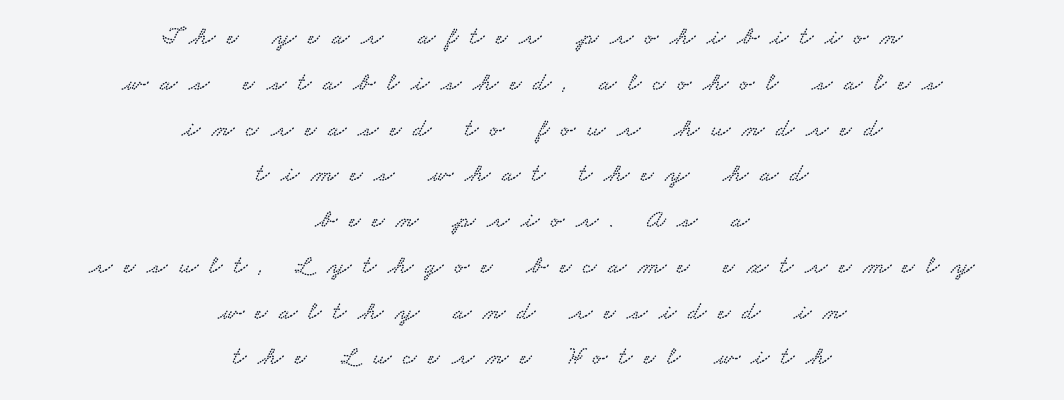
{"underline": "no", "align": "center", "line_spacing_ratio": 1.76, "letter_spacing": "wide", "letter_spacing_em": 0.45, "glyph_px": 26}
